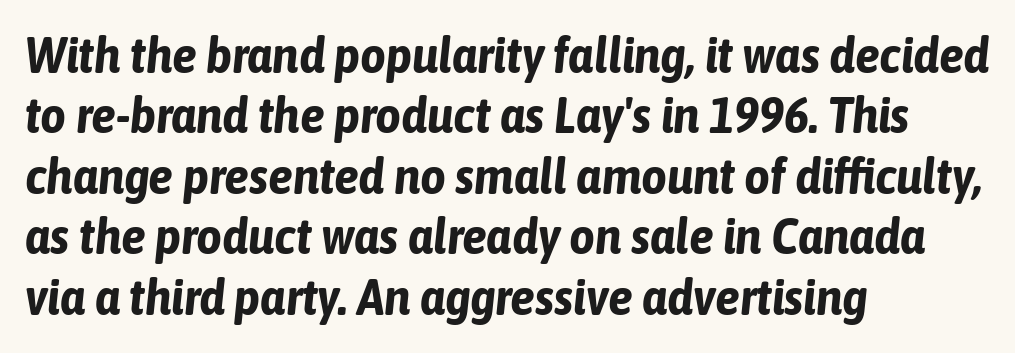
{"italic": "yes", "lean": "right", "slant_degrees": 6, "bold": "yes", "weight": "bold", "width": "condensed", "stroke_contrast": "low", "x_height": "medium", "monospaced": "no", "underline": "no", "align": "left", "line_spacing_ratio": 1.21, "letter_spacing": "normal", "letter_spacing_em": 0.0, "glyph_px": 50}
